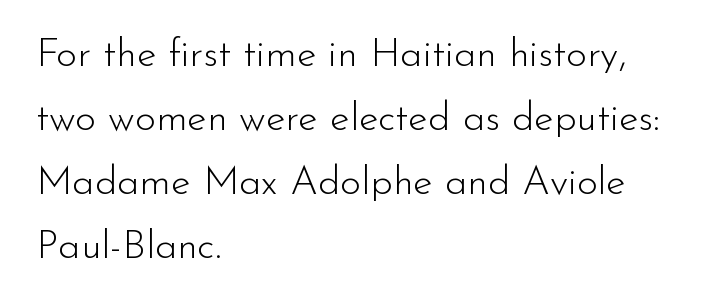
Q: Is the text bold? A: No.
Q: Is the text italic (slanted)? A: No, it is upright.
Q: Is the typeface a serif or a sans-serif typeface? A: Sans-serif.
Q: Is the text underlined? A: No.
Q: How is the paragraph aligned? A: Left-aligned.
Q: Is the spacing between letters normal or unusually wide? A: Normal.
Q: Is the spacing between lines tight, normal or loose? A: Normal.
Q: Width (condensed, normal, or wide)? A: Normal.
Q: Stroke contrast? A: Low.
Q: x-height? A: Small.
Q: Monospaced? A: No.
